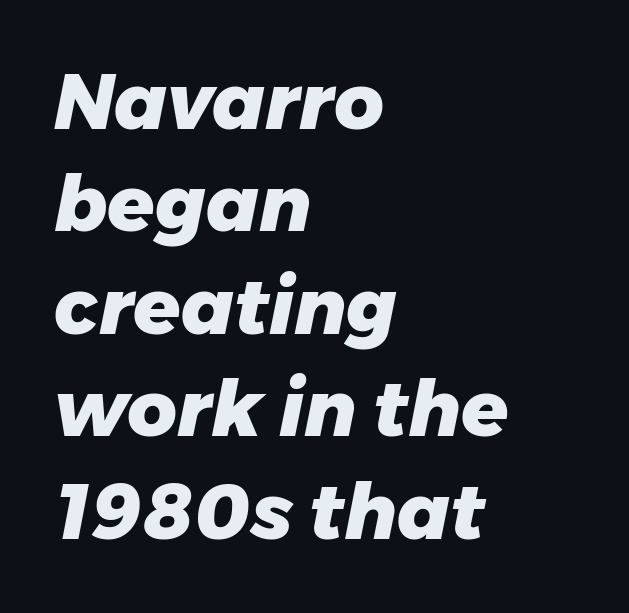
This sample has the flowing, uneven cadence of proportional lettering. The setting favours the left margin, as ordinary paragraphs usually do. The block of text has a typical density, with ordinary space between rows. The font is running at its bold setting. If you drew a line through each stem, it would be angled.
